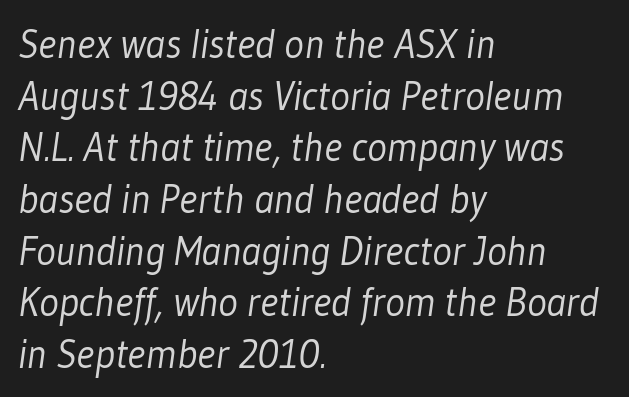
{"serif": "no", "bold": "no", "weight": "light", "width": "condensed", "stroke_contrast": "low", "x_height": "medium", "monospaced": "no", "underline": "no", "align": "left", "line_spacing": "normal", "line_spacing_ratio": 1.26, "letter_spacing": "normal", "letter_spacing_em": 0.0, "glyph_px": 41}
